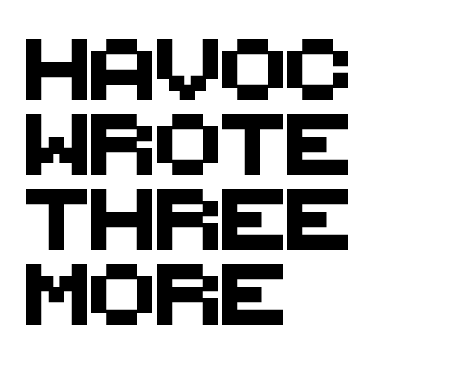
{"serif": "no", "width": "normal", "stroke_contrast": "medium", "x_height": "large", "monospaced": "no", "underline": "no", "align": "left", "line_spacing_ratio": 1.23, "letter_spacing": "normal", "letter_spacing_em": 0.0, "glyph_px": 61}
